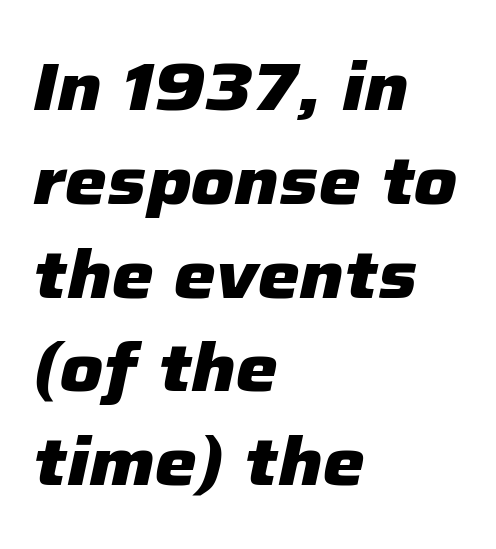
The string is rendered with underlining switched off. Each new line begins a customary step beneath the previous one. The rendering anchors every line to the left-hand side. The passage shown leans; its letterforms are oblique. On the weight axis this lands at bold, roughly 700. Each word holds together tightly as a unit, with standard inter-letter gaps.
